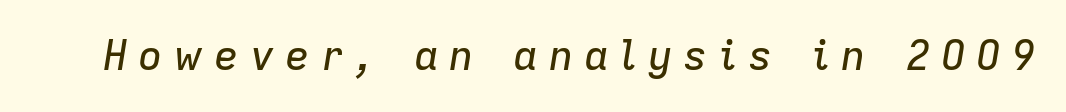
Q: Is the text italic (slanted)? A: Yes, it leans right by about 9 degrees.
Q: Is the text underlined? A: No.
Q: Is the spacing between letters normal or unusually wide? A: Unusually wide.
Q: Width (condensed, normal, or wide)? A: Normal.
Q: Stroke contrast? A: Low.
Q: x-height? A: Medium.
Q: Monospaced? A: No.
